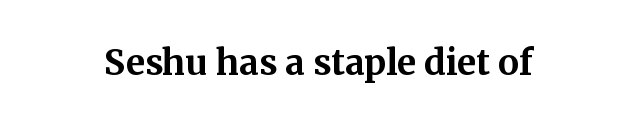
{"serif": "yes", "italic": "no", "bold": "yes", "weight": "bold", "width": "normal", "stroke_contrast": "medium", "x_height": "medium", "monospaced": "no", "underline": "no", "letter_spacing": "normal", "letter_spacing_em": 0.0, "glyph_px": 35}
